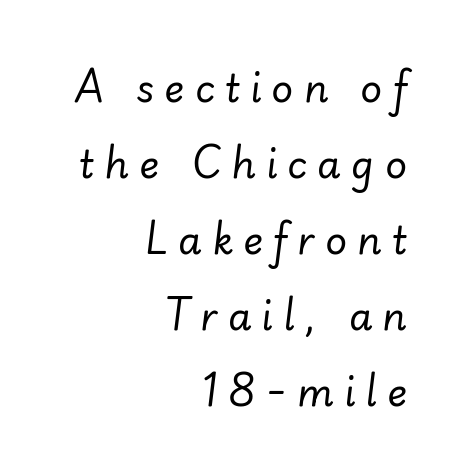
{"italic": "yes", "lean": "right", "slant_degrees": 7, "bold": "no", "weight": "regular", "width": "normal", "stroke_contrast": "low", "x_height": "small", "monospaced": "no", "underline": "no", "align": "right", "line_spacing": "loose", "line_spacing_ratio": 2.0, "letter_spacing": "wide", "letter_spacing_em": 0.27, "glyph_px": 38}
